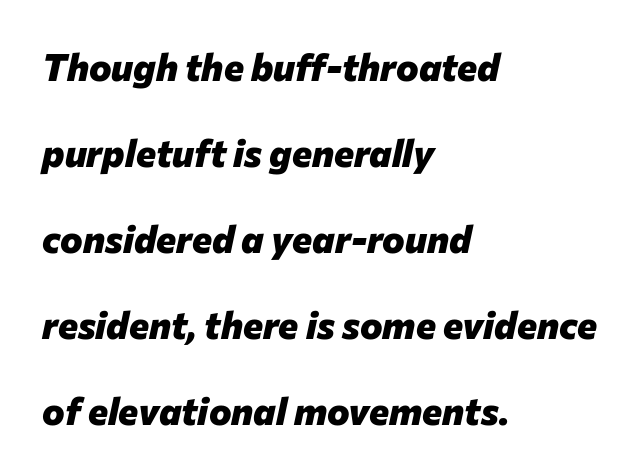
{"italic": "yes", "lean": "right", "slant_degrees": 12, "bold": "yes", "weight": "heavy", "width": "normal", "stroke_contrast": "low", "x_height": "medium", "monospaced": "no", "underline": "no", "align": "left", "line_spacing": "loose", "line_spacing_ratio": 2.26, "letter_spacing": "normal", "letter_spacing_em": 0.0, "glyph_px": 38}
